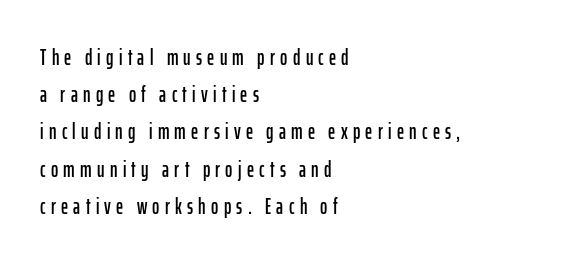
{"italic": "no", "underline": "no", "align": "left", "line_spacing": "normal", "line_spacing_ratio": 1.69, "letter_spacing": "wide", "letter_spacing_em": 0.24, "glyph_px": 22}
